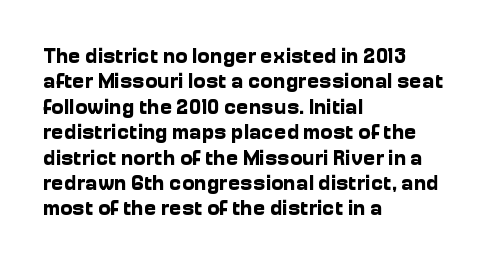
{"italic": "no", "bold": "yes", "underline": "no", "align": "left", "line_spacing_ratio": 1.21, "letter_spacing": "normal", "letter_spacing_em": 0.0, "glyph_px": 21}
